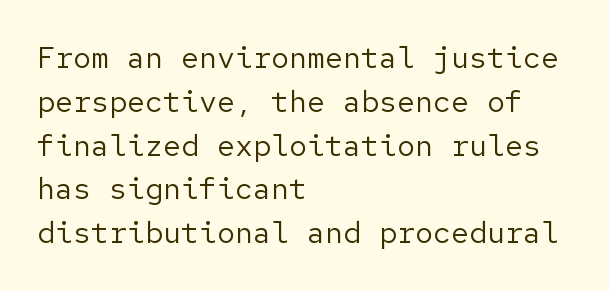
Q: Is the text bold? A: No.
Q: Is the text italic (slanted)? A: No, it is upright.
Q: Is the typeface a serif or a sans-serif typeface? A: Sans-serif.
Q: Is the text underlined? A: No.
Q: How is the paragraph aligned? A: Left-aligned.
Q: Is the spacing between letters normal or unusually wide? A: Normal.
Q: Is the spacing between lines tight, normal or loose? A: Normal.
Q: Width (condensed, normal, or wide)? A: Normal.
Q: Stroke contrast? A: Low.
Q: x-height? A: Medium.
